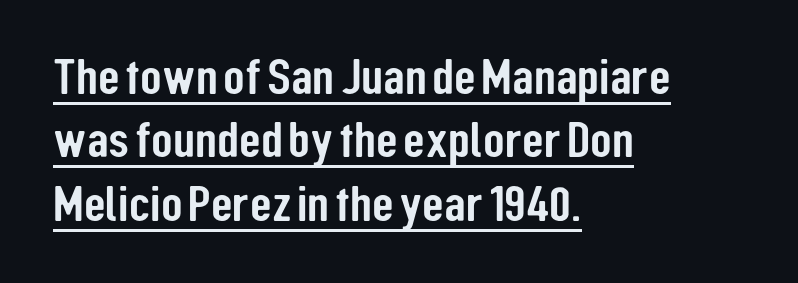
What's the leading like? Ordinary, nothing unusual. Looks like someone drew a line under every word here. Stroke terminals: plain, sans-serif. Unlike italic type, these characters show no tilt at all. The letterforms sit shoulder to shoulder at normal distance.
